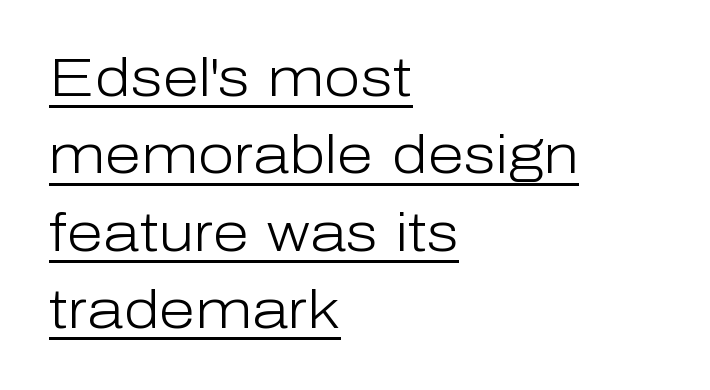
{"serif": "no", "italic": "no", "bold": "no", "weight": "light", "width": "normal", "stroke_contrast": "low", "x_height": "medium", "monospaced": "no", "underline": "yes", "align": "left", "line_spacing": "normal", "line_spacing_ratio": 1.46, "letter_spacing": "normal", "letter_spacing_em": 0.0, "glyph_px": 53}
